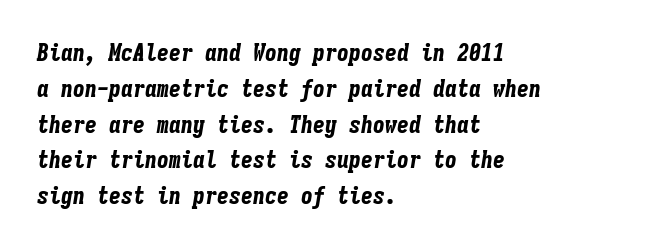
The image shows 24 px bold type, italic (leaning right); set left-aligned, normal line spacing (1.49x), normal letter spacing, not underlined.
